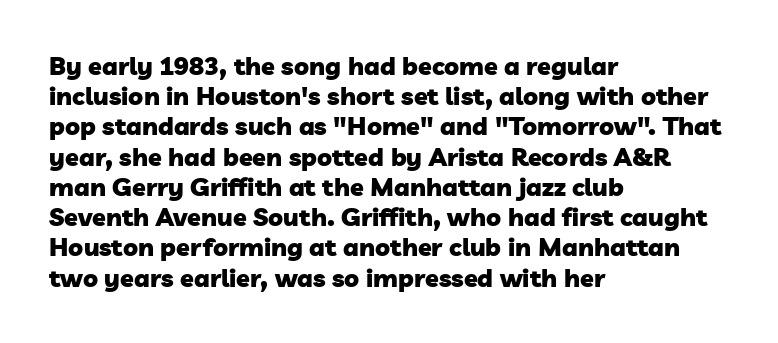
The image shows 25 px bold type; set left-aligned, line spacing 1.21x, normal letter spacing, not underlined.
